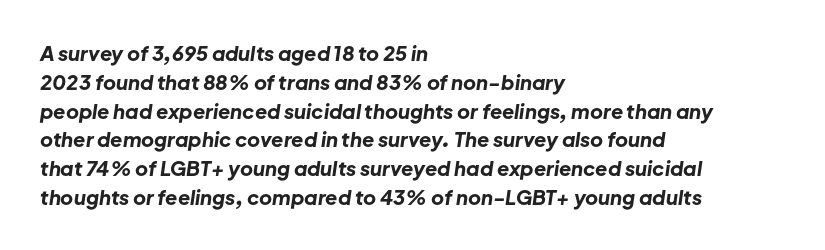
{"italic": "yes", "lean": "right", "slant_degrees": 8, "bold": "yes", "underline": "no", "align": "left", "line_spacing": "normal", "line_spacing_ratio": 1.44, "letter_spacing": "normal", "letter_spacing_em": 0.0, "glyph_px": 20}
